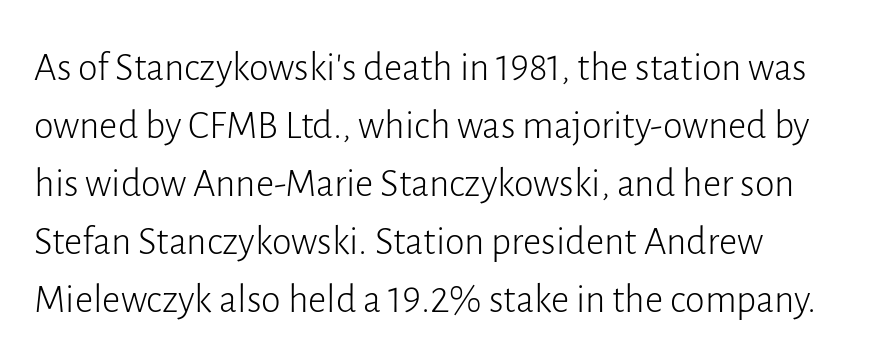
The image shows 40 px light sans-serif type, upright; set left-aligned, normal line spacing (1.45x), normal letter spacing, not underlined; low stroke contrast and a medium x-height.
